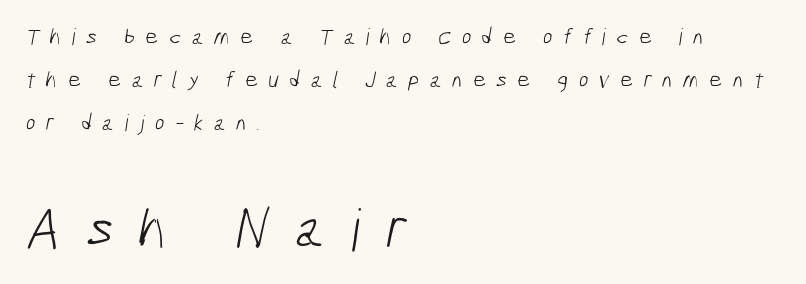
{"serif": "no", "bold": "no", "weight": "light", "width": "condensed", "stroke_contrast": "low", "x_height": "medium", "monospaced": "no", "underline": "no", "align": "left", "line_spacing_ratio": 1.86, "letter_spacing": "wide", "letter_spacing_em": 0.44, "larger_block": "second", "size_ratio": 2.52, "glyph_px": 58}
